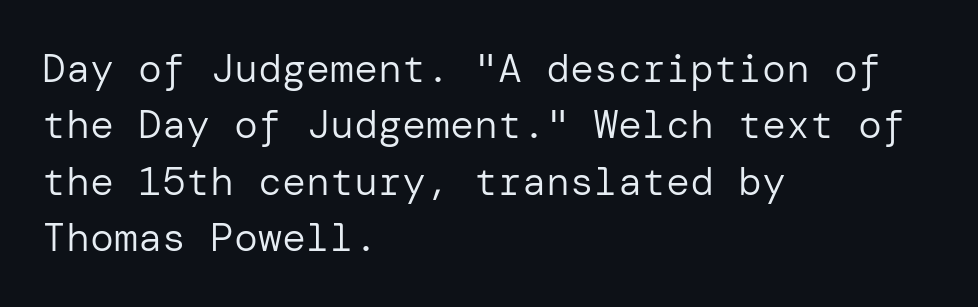
Letter spacing: default. These lines were composed using upright roman letters. Each line starts at the same left margin while the right side varies. This rendering employs a face without finishing strokes, i.e., a sans-serif.
